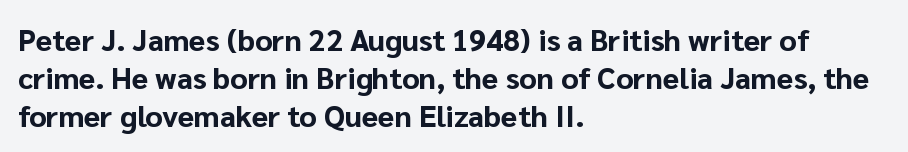
Q: Is the text bold? A: Yes.
Q: Is the text italic (slanted)? A: No, it is upright.
Q: Is the typeface a serif or a sans-serif typeface? A: Sans-serif.
Q: Is the text underlined? A: No.
Q: How is the paragraph aligned? A: Left-aligned.
Q: Is the spacing between letters normal or unusually wide? A: Normal.
Q: Is the spacing between lines tight, normal or loose? A: Normal.
Q: Width (condensed, normal, or wide)? A: Normal.
Q: Stroke contrast? A: Low.
Q: x-height? A: Medium.
Q: Monospaced? A: No.
